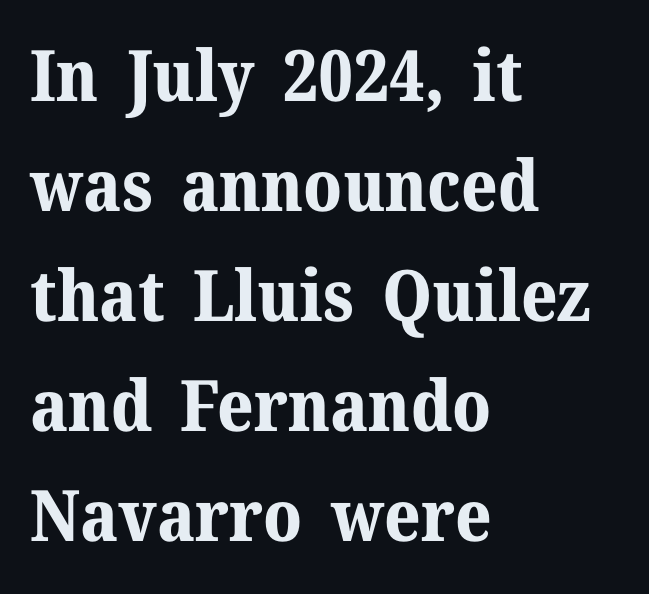
Strong, thick strokes mark this as bold type. The area under the type is left untouched. If you measured baseline to baseline, you'd find a middling distance. You could not count columns in this text — the font is proportionally spaced. The letterforms sit shoulder to shoulder at normal distance. If you drew a line through each stem, it would be perfectly vertical.
